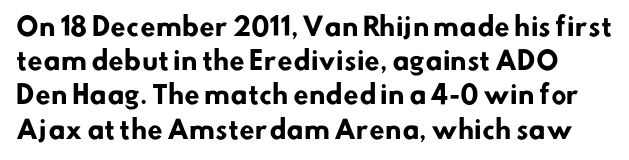
The image shows 25 px bold type; set normal line spacing (1.37x), normal letter spacing, not underlined.
